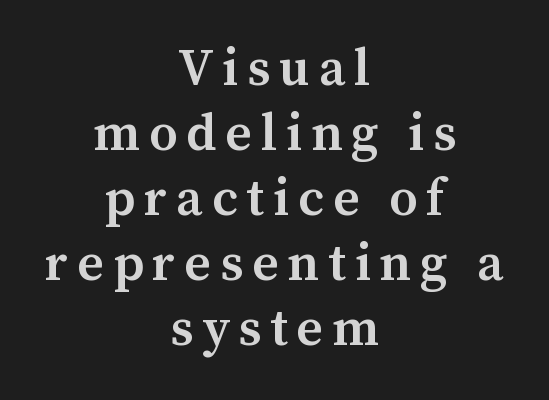
Caption: semibold face, moderately heavy strokes. Short and long lines alike share a common midpoint. Unlike a clean sans, this face finishes its strokes with serifs. One glance says typical: line gaps are just what's usual. The axis of the letterforms is exactly vertical. Spacing verdict: proportional, widths tailored to each character.
